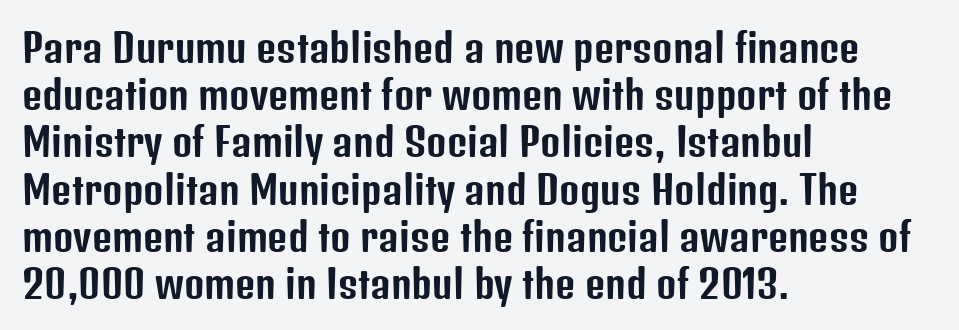
The image shows 39 px condensed sans-serif type, upright; set left-aligned, line spacing 1.21x, normal letter spacing, not underlined; low stroke contrast and a medium x-height.
